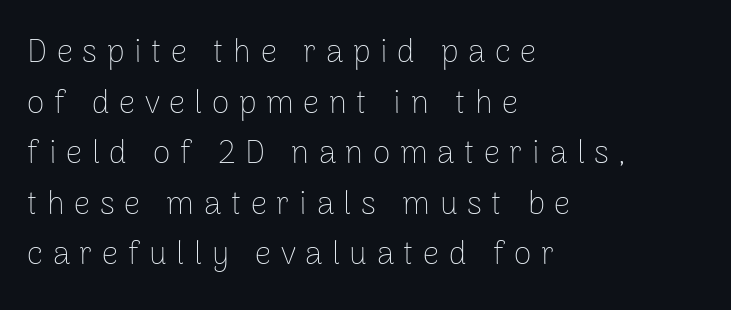
The image shows 32 px thin sans-serif type, upright; set left-aligned, normal line spacing (1.58x), unusually wide letter spacing (+0.3 em), not underlined; low stroke contrast and a medium x-height.
